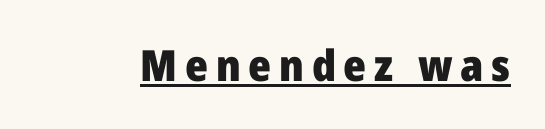
{"serif": "no", "italic": "no", "bold": "yes", "weight": "heavy", "width": "normal", "stroke_contrast": "low", "x_height": "medium", "monospaced": "no", "underline": "yes", "glyph_px": 43}
